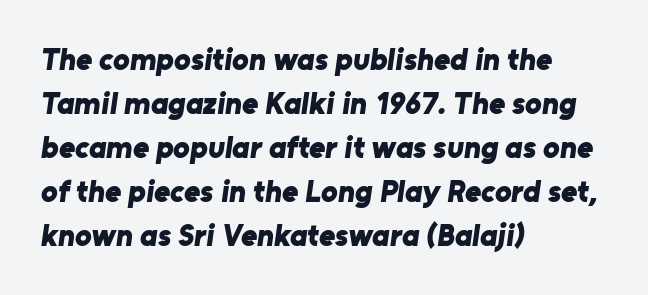
Is the letter spacing exaggerated? No — it looks like the ordinary default. These words are printed bold, with thick strokes throughout. Here the designer chose a conventional face with non-uniform glyph widths. Letters rest on an invisible, unmarked baseline. Horizontal bands of white between lines are of average thickness.
